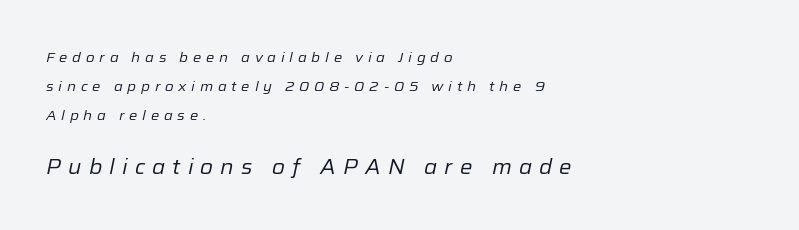
The image shows 21 px text type, italic (leaning right); set left-aligned, loose line spacing (2.07x), unusually wide letter spacing (+0.34 em), not underlined; the second (bottom) block is 1.5x larger.
